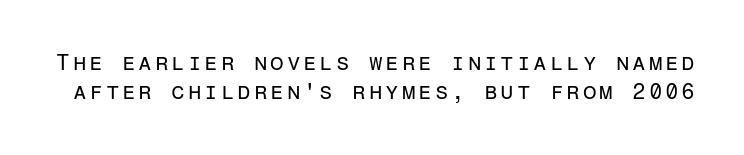
{"italic": "no", "bold": "no", "underline": "no", "line_spacing": "normal", "line_spacing_ratio": 1.32, "glyph_px": 22}
